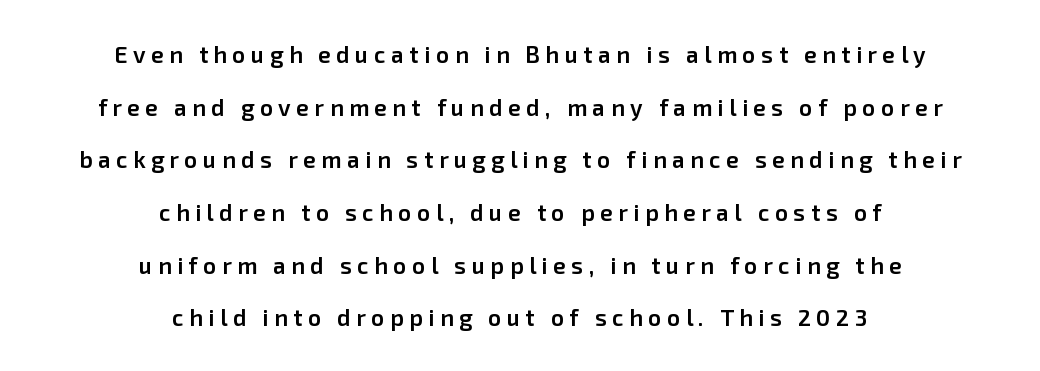
Caption: multi-line text, centered on the measure. Set as a demibold, roughly 600 on the weight scale. Any mark beneath the type? The region is blank. The rendering uses a large line-height, opening up the rows. The face used here is rendered with a markedly widened letterfit.
